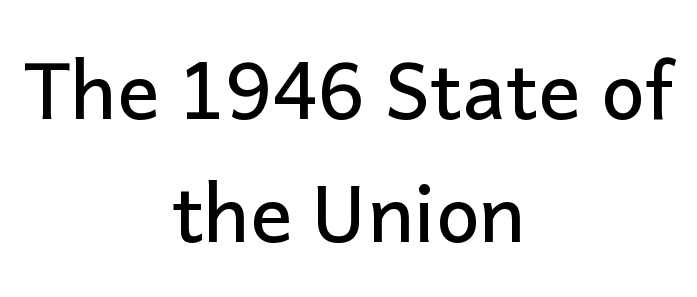
The designer went with a sans here, leaving each stem footless. These lines keep a tight, regular rhythm from letter to letter. Unlike italic type, these characters show no tilt at all. Interline gaps are of average width in this sample.
